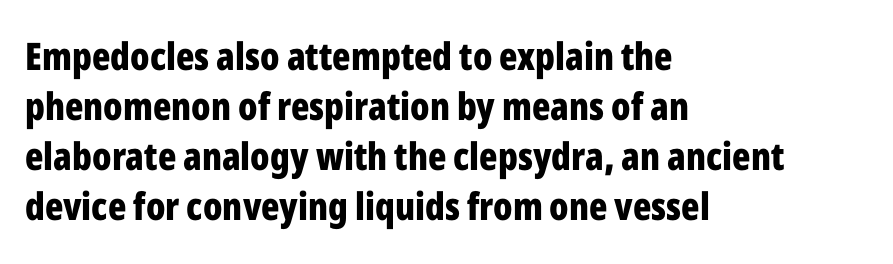
{"serif": "no", "italic": "no", "bold": "yes", "weight": "bold", "width": "condensed", "stroke_contrast": "low", "x_height": "medium", "monospaced": "no", "underline": "no", "align": "left", "line_spacing": "normal", "line_spacing_ratio": 1.32, "letter_spacing": "normal", "letter_spacing_em": 0.0, "glyph_px": 38}
